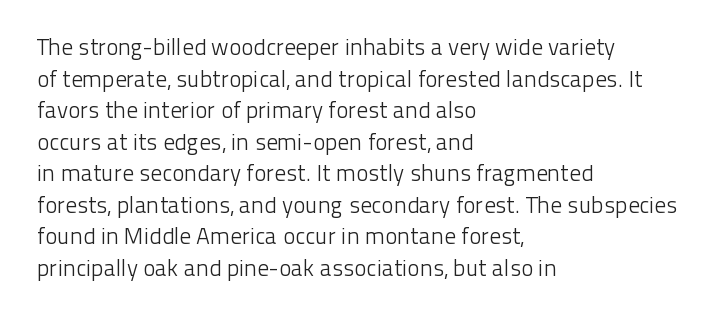
The image shows 23 px text type, upright; set left-aligned, normal line spacing (1.37x), normal letter spacing, not underlined.
